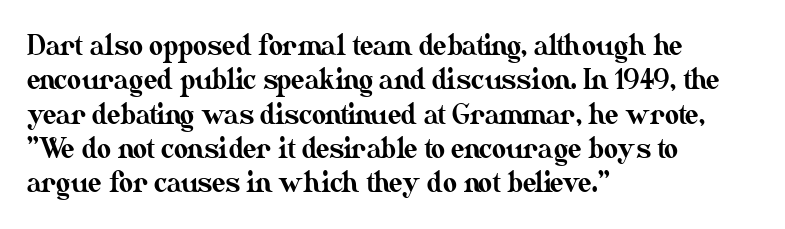
Do the letters lean? They stand straight. Lines of text with bare space underneath. The passage shown stacks its lines at a standard gap. Casual observation: everything's shoved over to the left.
